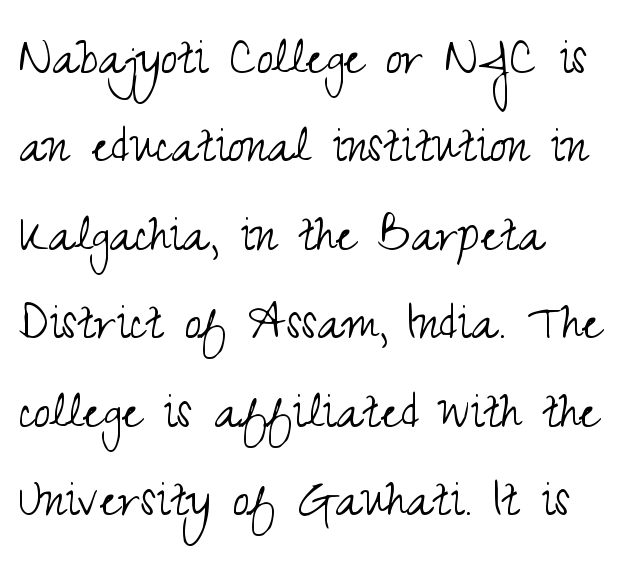
Q: Is the text bold? A: No.
Q: Is the text italic (slanted)? A: No, it is upright.
Q: Is the typeface a serif or a sans-serif typeface? A: Sans-serif.
Q: Is the text underlined? A: No.
Q: How is the paragraph aligned? A: Left-aligned.
Q: Is the spacing between letters normal or unusually wide? A: Normal.
Q: Is the spacing between lines tight, normal or loose? A: Normal.
Q: Width (condensed, normal, or wide)? A: Condensed.
Q: Stroke contrast? A: Medium.
Q: x-height? A: Small.
Q: Monospaced? A: No.
